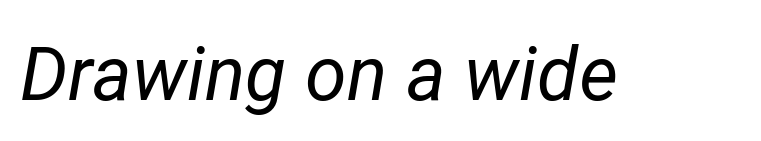
Stems and bowls with no extra thickness — not bold. The rendering applies a slant to the glyphs. Varying glyph widths throughout — classic text-font behaviour. The string is rendered with underlining switched off. A typesetter would call this zero additional tracking.
